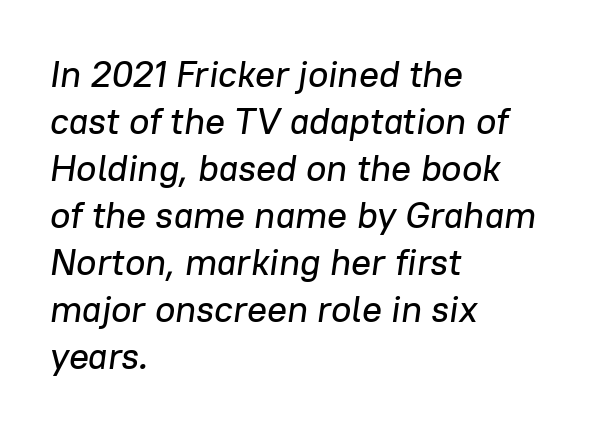
Q: Is the text italic (slanted)? A: Yes, it leans right by about 8 degrees.
Q: Is the text underlined? A: No.
Q: How is the paragraph aligned? A: Left-aligned.
Q: Is the spacing between letters normal or unusually wide? A: Normal.
Q: Is the spacing between lines tight, normal or loose? A: Normal.
Q: Width (condensed, normal, or wide)? A: Normal.
Q: Stroke contrast? A: Low.
Q: x-height? A: Medium.
Q: Monospaced? A: No.
